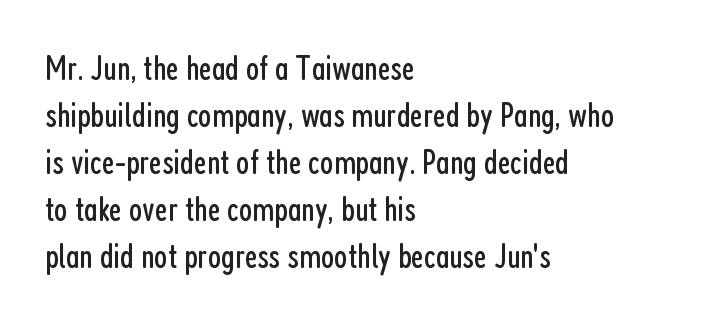
{"serif": "no", "italic": "no", "bold": "no", "weight": "regular", "width": "condensed", "stroke_contrast": "low", "x_height": "medium", "monospaced": "no", "underline": "no", "align": "left", "line_spacing": "normal", "line_spacing_ratio": 1.34, "letter_spacing": "normal", "letter_spacing_em": 0.0, "glyph_px": 35}
